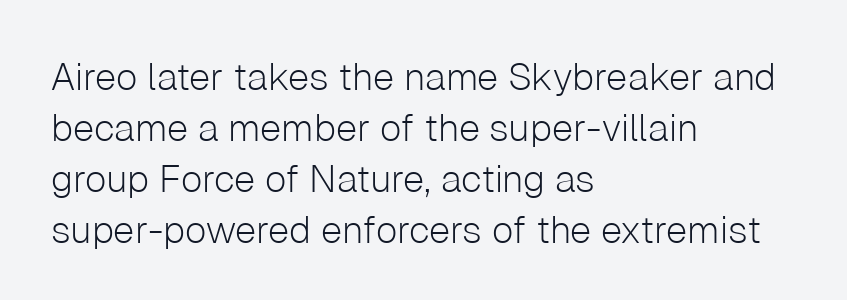
{"serif": "no", "italic": "no", "bold": "no", "weight": "light", "width": "normal", "stroke_contrast": "low", "x_height": "medium", "monospaced": "no", "underline": "no", "align": "left", "line_spacing": "normal", "line_spacing_ratio": 1.34, "letter_spacing": "normal", "letter_spacing_em": 0.0, "glyph_px": 38}
